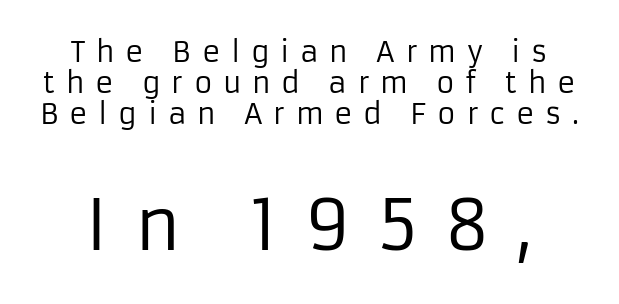
{"serif": "no", "italic": "no", "bold": "no", "weight": "regular", "width": "normal", "stroke_contrast": "low", "x_height": "medium", "monospaced": "no", "underline": "no", "line_spacing": "tight", "line_spacing_ratio": 1.11, "letter_spacing": "wide", "letter_spacing_em": 0.38, "larger_block": "second", "size_ratio": 2.46, "glyph_px": 69}
